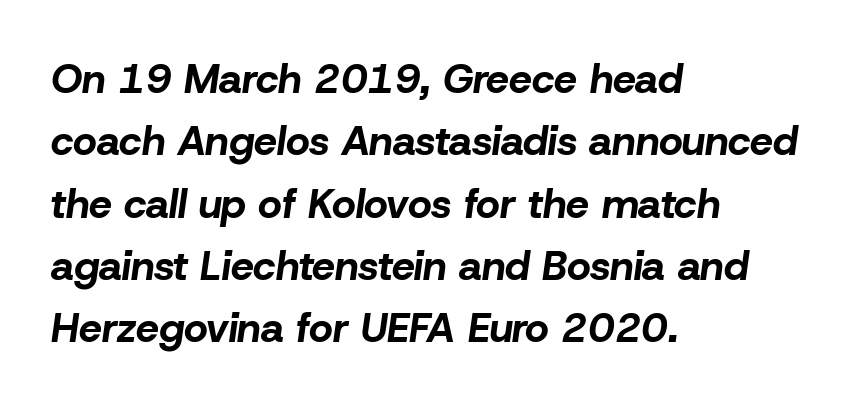
{"italic": "yes", "lean": "right", "slant_degrees": 8, "bold": "yes", "weight": "bold", "width": "normal", "stroke_contrast": "low", "x_height": "medium", "monospaced": "no", "underline": "no", "align": "left", "line_spacing": "normal", "line_spacing_ratio": 1.52, "letter_spacing": "normal", "letter_spacing_em": 0.0, "glyph_px": 41}
